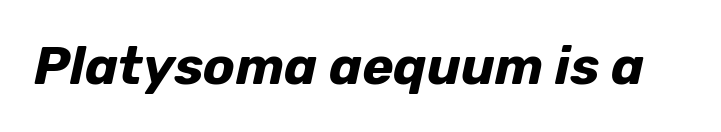
Q: Is the text bold? A: Yes.
Q: Is the text italic (slanted)? A: Yes, it leans right by about 12 degrees.
Q: Is the text underlined? A: No.
Q: Is the spacing between letters normal or unusually wide? A: Normal.
Q: Width (condensed, normal, or wide)? A: Normal.
Q: Stroke contrast? A: Low.
Q: x-height? A: Medium.
Q: Monospaced? A: No.
